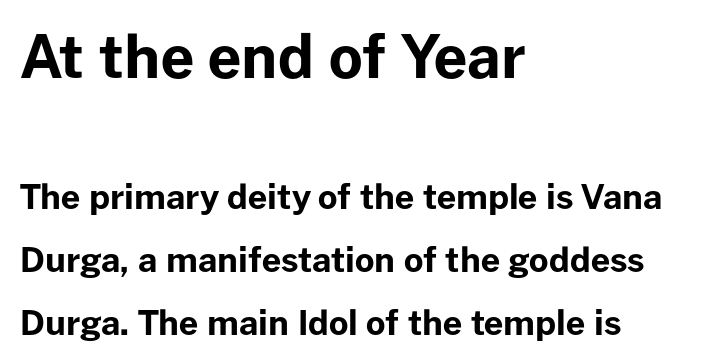
{"serif": "no", "italic": "no", "bold": "yes", "weight": "bold", "width": "normal", "stroke_contrast": "low", "x_height": "medium", "monospaced": "no", "underline": "no", "align": "left", "line_spacing_ratio": 1.85, "letter_spacing": "normal", "letter_spacing_em": 0.0, "larger_block": "first", "size_ratio": 1.74, "glyph_px": 59}
